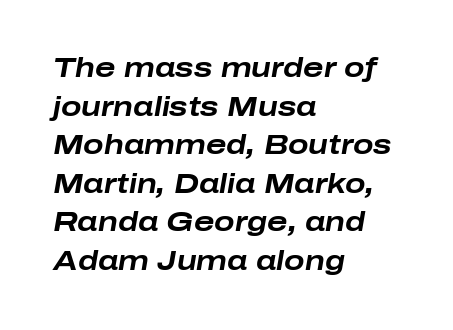
Q: Is the text bold? A: Yes.
Q: Is the text italic (slanted)? A: Yes, it leans right by about 10 degrees.
Q: Is the text underlined? A: No.
Q: How is the paragraph aligned? A: Left-aligned.
Q: Is the spacing between letters normal or unusually wide? A: Normal.
Q: Is the spacing between lines tight, normal or loose? A: Normal.
